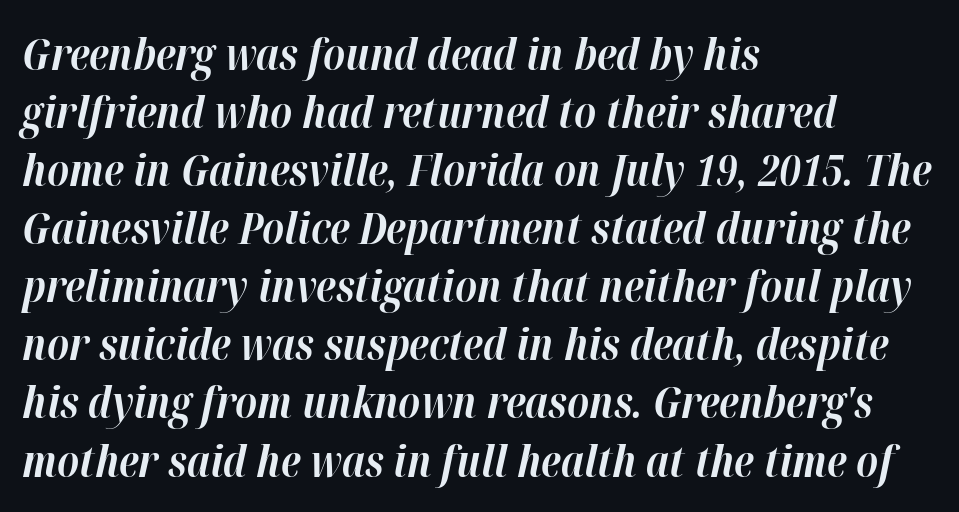
The image shows 44 px bold type, italic (leaning right); set left-aligned, normal line spacing (1.32x), normal letter spacing, not underlined; high stroke contrast and a medium x-height.
